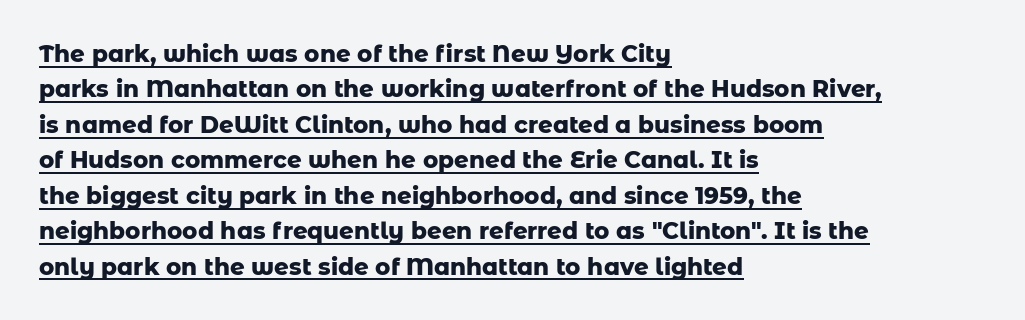
The image shows 23 px bold type, upright; set left-aligned, normal line spacing (1.54x), normal letter spacing, underlined.
